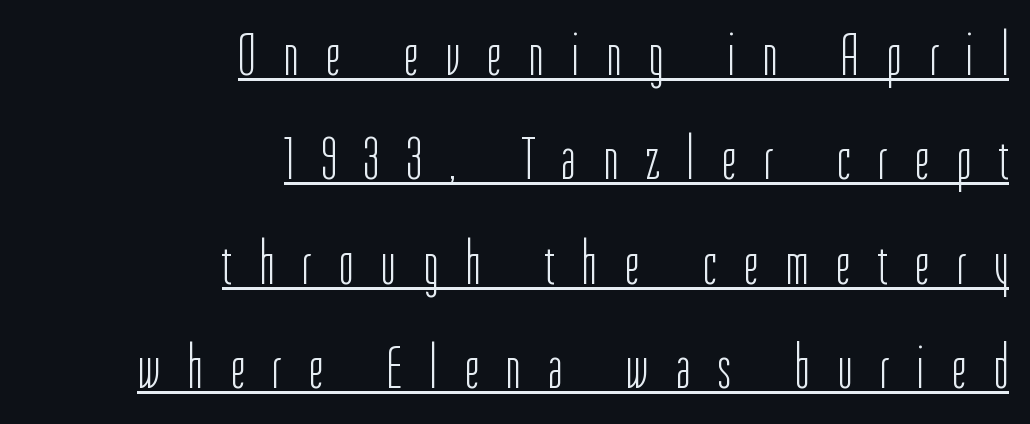
The image shows 61 px light, condensed sans-serif type, upright; set right-aligned, line spacing 1.71x, unusually wide letter spacing (+0.46 em), underlined; low stroke contrast and a medium x-height.
